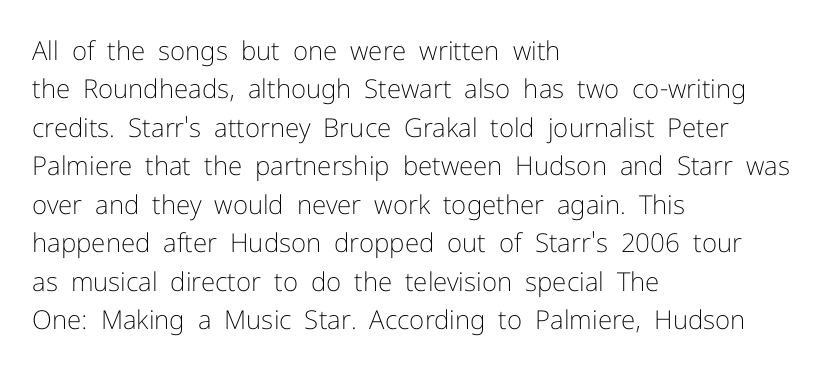
{"italic": "no", "bold": "no", "underline": "no", "align": "left", "line_spacing": "normal", "line_spacing_ratio": 1.48, "letter_spacing": "normal", "letter_spacing_em": 0.0, "glyph_px": 26}
